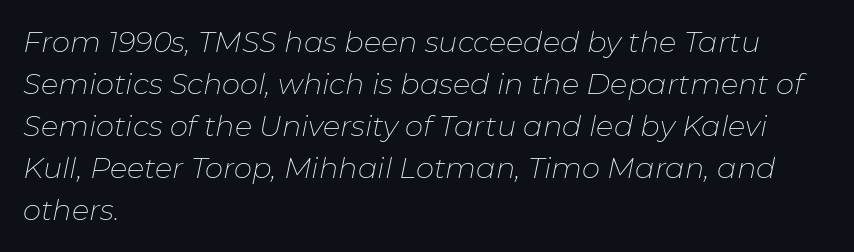
The image shows 29 px thin type, italic (leaning right); set left-aligned, normal line spacing (1.45x), normal letter spacing, not underlined; low stroke contrast and a medium x-height.
